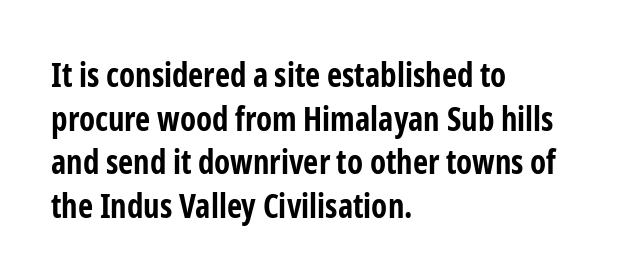
Q: Is the text bold? A: Yes.
Q: Is the text italic (slanted)? A: No, it is upright.
Q: Is the typeface a serif or a sans-serif typeface? A: Sans-serif.
Q: Is the text underlined? A: No.
Q: How is the paragraph aligned? A: Left-aligned.
Q: Is the spacing between letters normal or unusually wide? A: Normal.
Q: Is the spacing between lines tight, normal or loose? A: Normal.
Q: Width (condensed, normal, or wide)? A: Condensed.
Q: Stroke contrast? A: Low.
Q: x-height? A: Medium.
Q: Monospaced? A: No.
